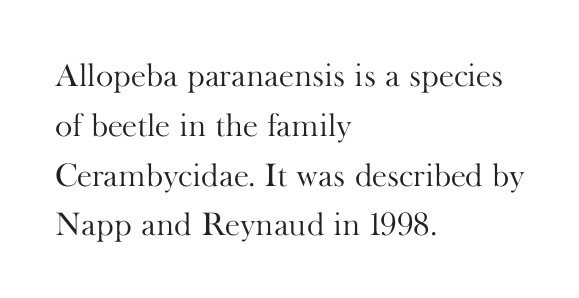
Spacing between characters is what you'd get straight out of the box. Ordinary non-slanted type is in use. Only glyphs here, with clear space below each row. Here the designer chose a conventional face with non-uniform glyph widths. No chunkiness to these letters — they're not bold.
